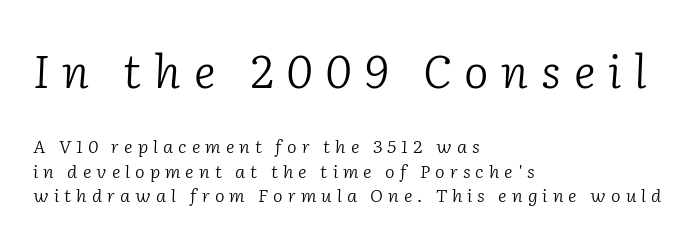
Q: Is the text bold? A: No.
Q: Is the text italic (slanted)? A: Yes, it leans right by about 2 degrees.
Q: Is the typeface a serif or a sans-serif typeface? A: Serif.
Q: Is the text underlined? A: No.
Q: How is the paragraph aligned? A: Left-aligned.
Q: Is the spacing between letters normal or unusually wide? A: Unusually wide.
Q: Is the spacing between lines tight, normal or loose? A: Normal.
Q: Which block of text is set in a larger size, the first (top) or the second (bottom)? A: The first (top) one.
Q: Width (condensed, normal, or wide)? A: Normal.
Q: Stroke contrast? A: Low.
Q: x-height? A: Medium.
Q: Monospaced? A: No.
